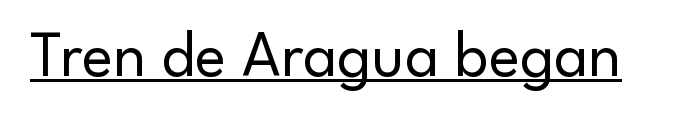
The image shows 65 px regular-weight sans-serif type, upright; set normal letter spacing, underlined; low stroke contrast and a small x-height.
